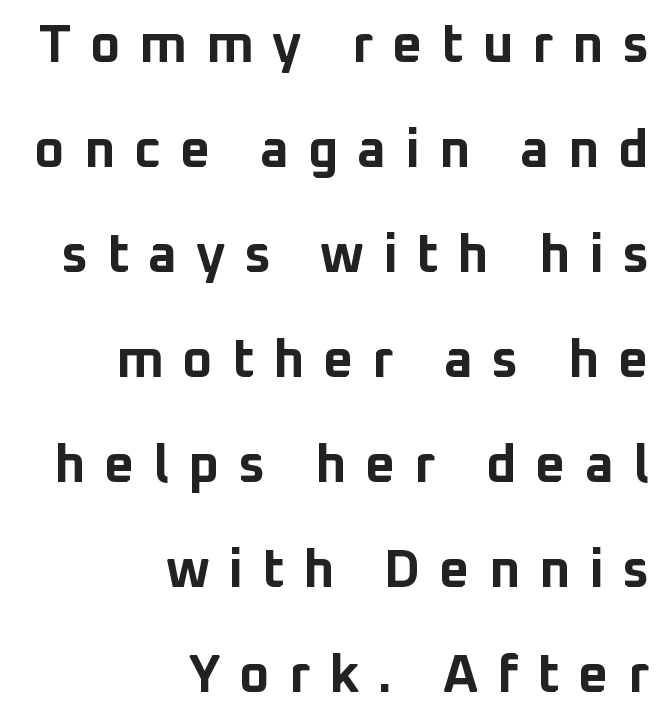
Q: Is the text bold? A: Yes.
Q: Is the text italic (slanted)? A: No, it is upright.
Q: Is the typeface a serif or a sans-serif typeface? A: Sans-serif.
Q: Is the text underlined? A: No.
Q: How is the paragraph aligned? A: Right-aligned.
Q: Is the spacing between letters normal or unusually wide? A: Unusually wide.
Q: Is the spacing between lines tight, normal or loose? A: Loose.
Q: Width (condensed, normal, or wide)? A: Normal.
Q: Stroke contrast? A: Low.
Q: x-height? A: Medium.
Q: Monospaced? A: No.
